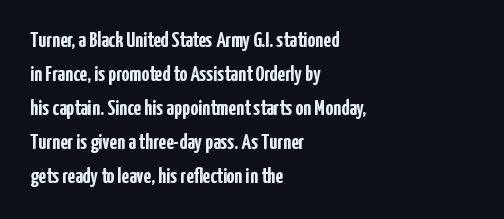
The image shows 22 px bold type, upright; set left-aligned, normal line spacing (1.55x), normal letter spacing, not underlined.
